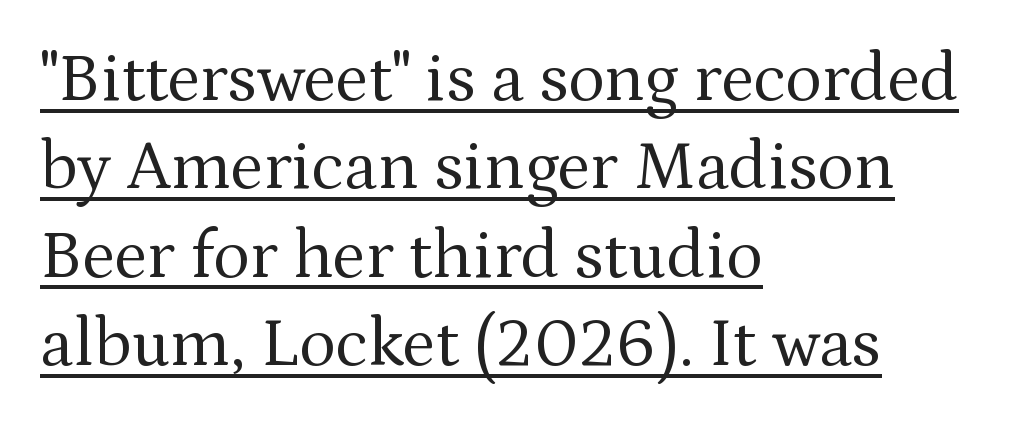
The image shows 69 px regular-weight serif type, upright; set left-aligned, normal line spacing (1.28x), normal letter spacing, underlined; medium stroke contrast and a medium x-height.
